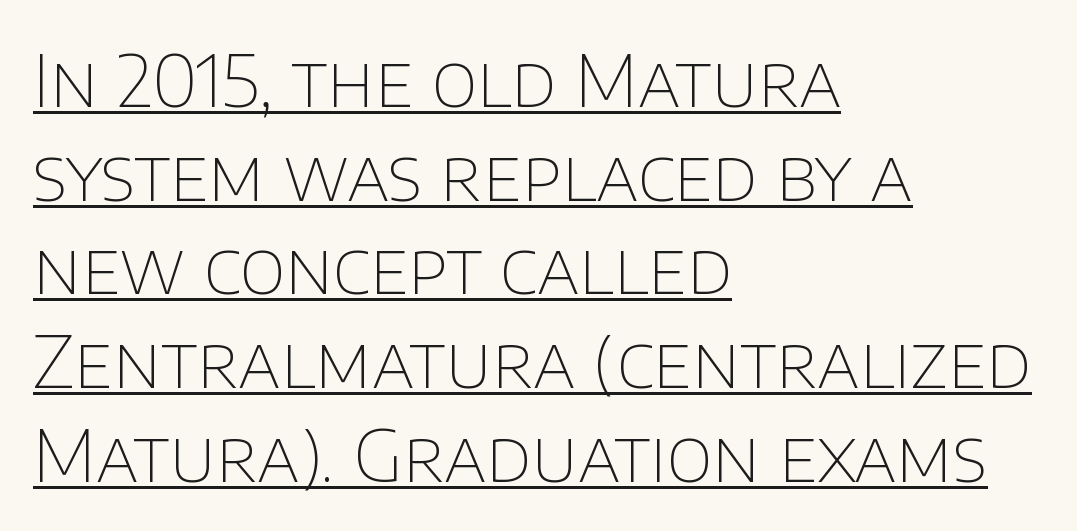
This sample has the flowing, uneven cadence of proportional lettering. Normally led — the rows are evenly, conventionally spaced. This reads as an unemphasized weight, regular at the heaviest. Every row of glyphs begins at an identical x-position on the left. Somebody hit Ctrl+U on this one — the words are underlined. Observe the ordinary spacing: letters are neighbours, not strangers.
